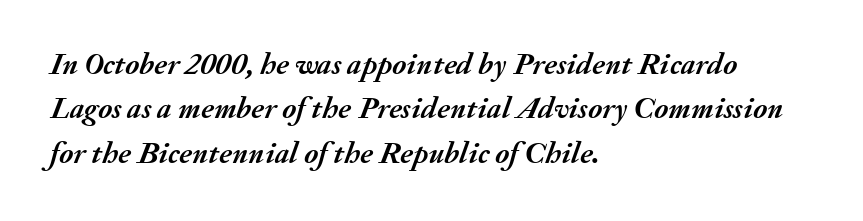
{"italic": "yes", "lean": "right", "slant_degrees": 20, "bold": "yes", "weight": "semibold", "width": "normal", "stroke_contrast": "medium", "x_height": "small", "monospaced": "no", "underline": "no", "align": "left", "line_spacing": "normal", "line_spacing_ratio": 1.43, "letter_spacing": "normal", "letter_spacing_em": 0.0, "glyph_px": 31}
